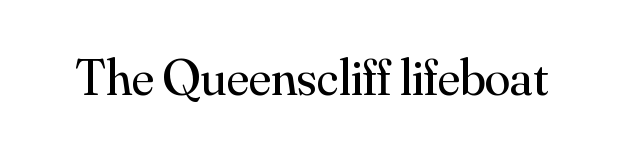
Q: Is the text bold? A: No.
Q: Is the text italic (slanted)? A: No, it is upright.
Q: Is the typeface a serif or a sans-serif typeface? A: Serif.
Q: Is the text underlined? A: No.
Q: Is the spacing between letters normal or unusually wide? A: Normal.
Q: Width (condensed, normal, or wide)? A: Normal.
Q: Stroke contrast? A: Medium.
Q: x-height? A: Small.
Q: Monospaced? A: No.
